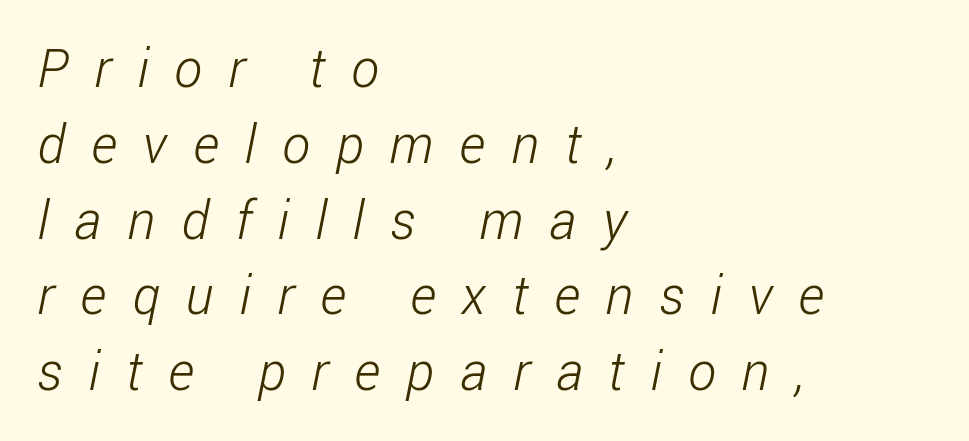
The image shows 53 px light, condensed sans-serif type; set left-aligned, normal line spacing (1.43x), unusually wide letter spacing (+0.49 em), not underlined; low stroke contrast and a medium x-height.
